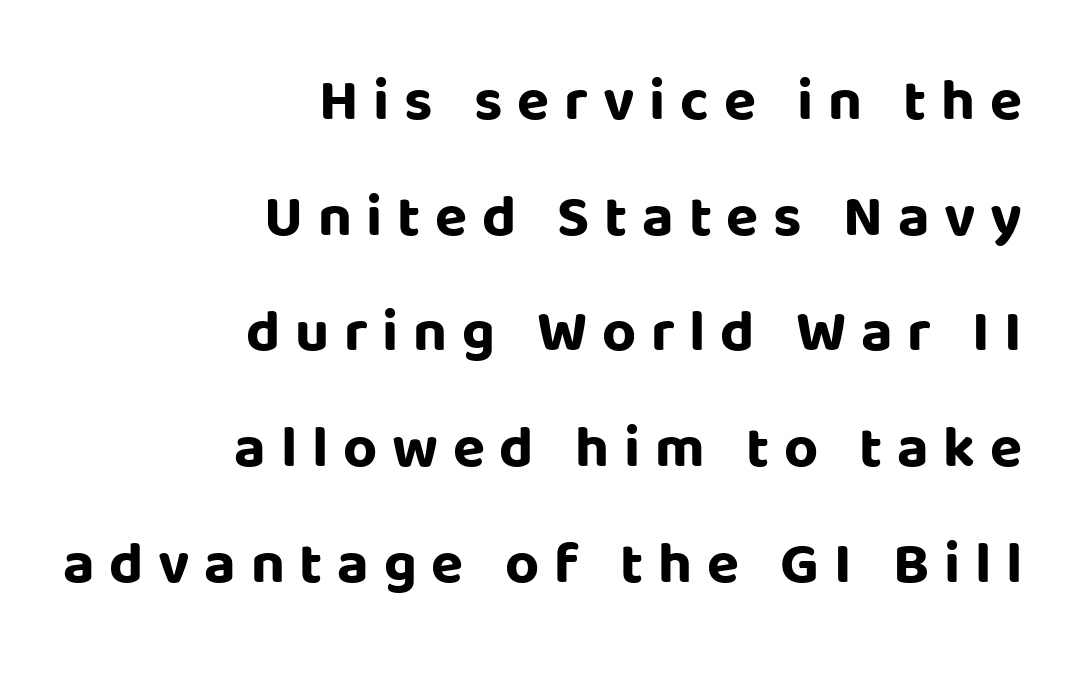
Spacing verdict: proportional, widths tailored to each character. Tall strokes in this sample are plumb rather than angled. Loosely led — the rows are spread out. Weight: bold. Plain, unruled lines of type. How are the letters spaced? Widely, with obvious added tracking.
